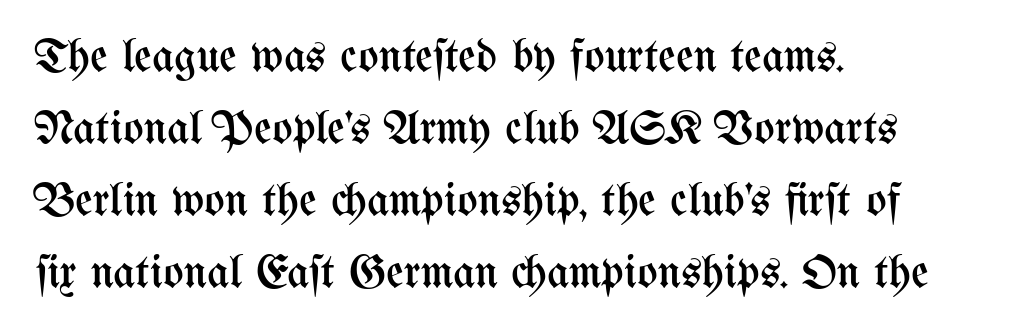
Q: Is the text bold? A: No.
Q: Is the text italic (slanted)? A: No, it is upright.
Q: Is the text underlined? A: No.
Q: How is the paragraph aligned? A: Left-aligned.
Q: Is the spacing between letters normal or unusually wide? A: Normal.
Q: Is the spacing between lines tight, normal or loose? A: Normal.
Q: Width (condensed, normal, or wide)? A: Condensed.
Q: Stroke contrast? A: Medium.
Q: x-height? A: Medium.
Q: Monospaced? A: No.
